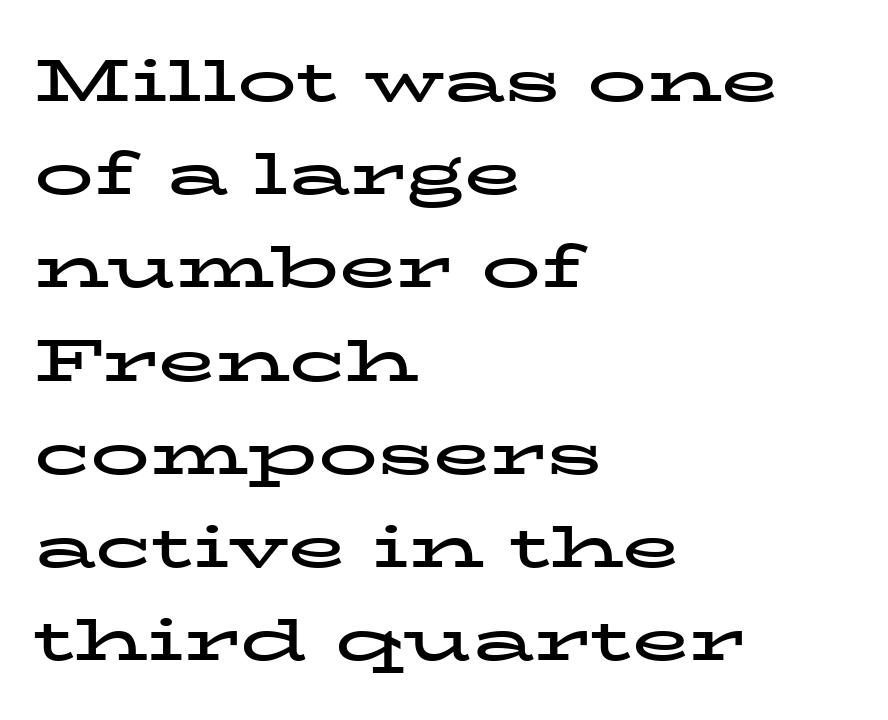
The image shows 59 px bold, wide serif type, upright; set left-aligned, normal line spacing (1.58x), normal letter spacing, not underlined; low stroke contrast and a medium x-height.
